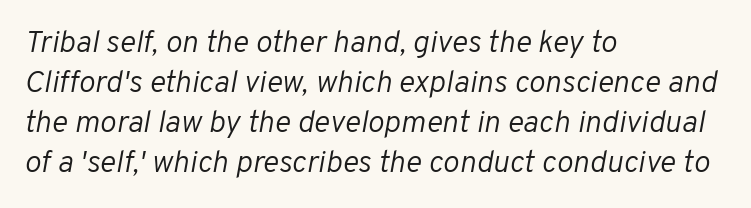
{"italic": "yes", "lean": "right", "slant_degrees": 10, "bold": "no", "weight": "light", "width": "normal", "stroke_contrast": "low", "x_height": "medium", "monospaced": "no", "underline": "no", "align": "left", "line_spacing": "normal", "line_spacing_ratio": 1.29, "letter_spacing": "normal", "letter_spacing_em": 0.0, "glyph_px": 31}
